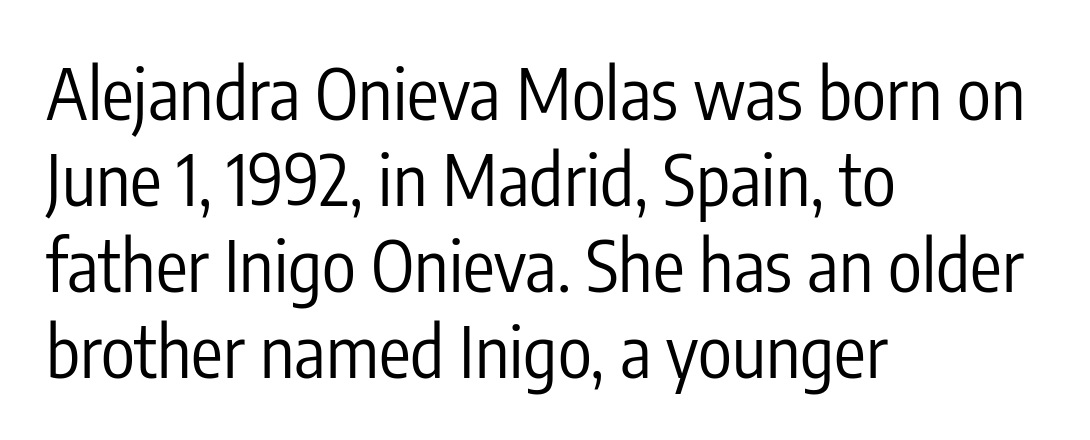
{"serif": "no", "italic": "no", "bold": "no", "weight": "regular", "width": "condensed", "stroke_contrast": "low", "x_height": "medium", "monospaced": "no", "underline": "no", "align": "left", "line_spacing_ratio": 1.21, "letter_spacing": "normal", "letter_spacing_em": 0.0, "glyph_px": 71}
